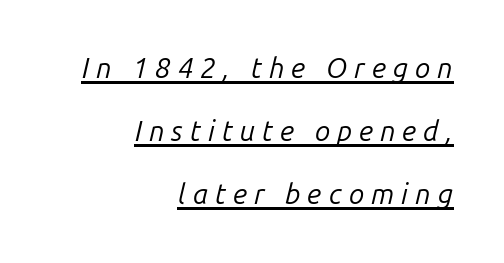
Varying glyph widths throughout — classic text-font behaviour. The sample's only ornament is a line tracing under the words. A typesetter would call this heavily tracked-out type. Vertical spacing — loose.
